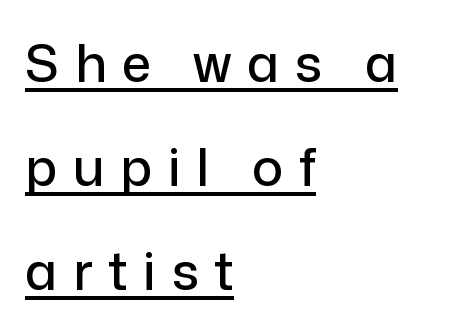
{"serif": "no", "italic": "no", "width": "normal", "stroke_contrast": "low", "x_height": "medium", "monospaced": "no", "underline": "yes", "align": "left", "line_spacing": "loose", "line_spacing_ratio": 2.0, "letter_spacing": "wide", "letter_spacing_em": 0.3, "glyph_px": 52}
